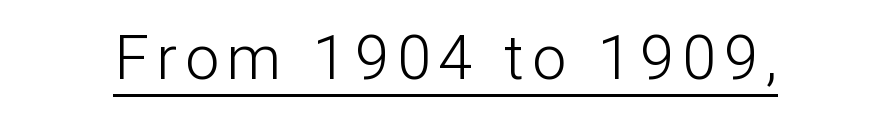
Q: Is the text bold? A: No.
Q: Is the text italic (slanted)? A: No, it is upright.
Q: Is the typeface a serif or a sans-serif typeface? A: Sans-serif.
Q: Is the text underlined? A: Yes.
Q: Width (condensed, normal, or wide)? A: Normal.
Q: Stroke contrast? A: Low.
Q: x-height? A: Medium.
Q: Monospaced? A: No.
